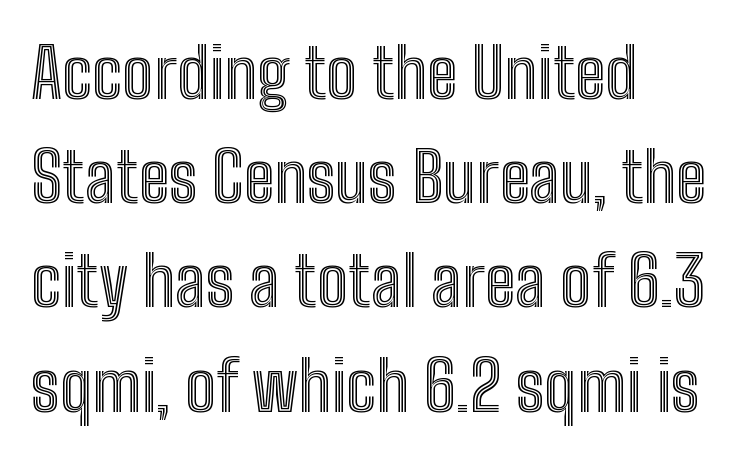
The image shows 69 px condensed type, upright; set left-aligned, normal line spacing (1.51x), normal letter spacing, not underlined; a medium x-height.
